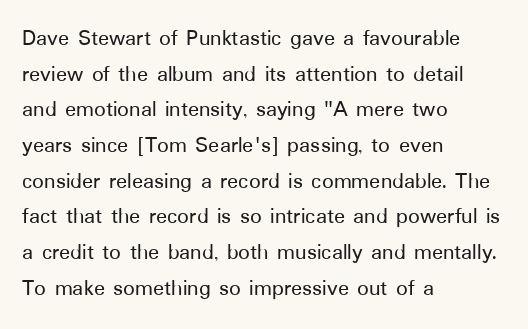
{"italic": "no", "underline": "no", "align": "left", "line_spacing": "normal", "line_spacing_ratio": 1.55, "letter_spacing": "normal", "letter_spacing_em": 0.0, "glyph_px": 23}
